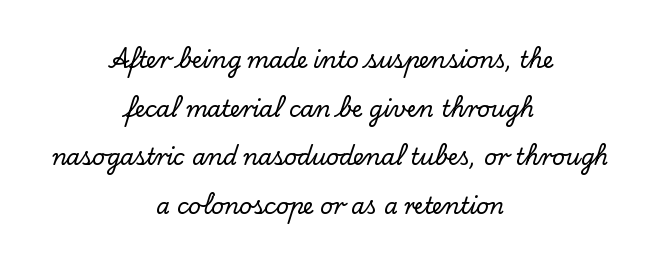
Q: Is the text italic (slanted)? A: Yes.
Q: Is the text underlined? A: No.
Q: How is the paragraph aligned? A: Centered.
Q: Is the spacing between letters normal or unusually wide? A: Normal.
Q: Is the spacing between lines tight, normal or loose? A: Loose.
